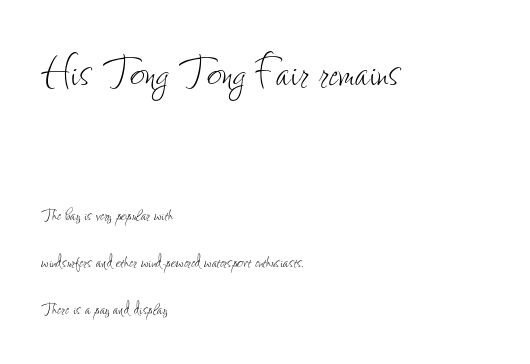
Letters have the restrained weight of plain body copy at most. Descenders hang freely into open space. Do the characters align in a grid? No, the font is proportional. Characters follow at the spacing the type designer built in. Type size steps down from the first block to the second.
